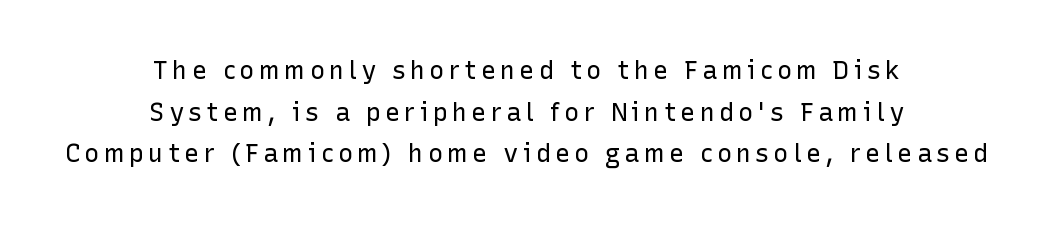
In terms of posture, this sample is upright. Leading: standard. Stems here are at most as thick as an everyday book face. The paragraph has two soft edges and a firm central axis.
